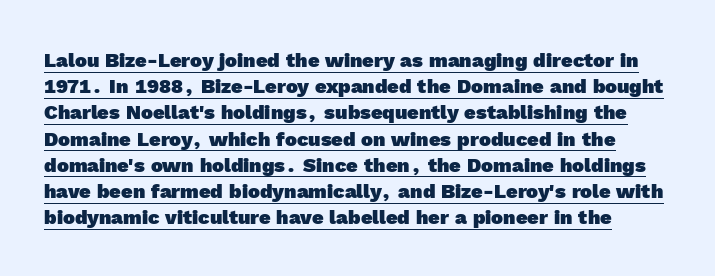
The image shows 20 px bold type; set normal line spacing (1.31x), normal letter spacing, underlined.
